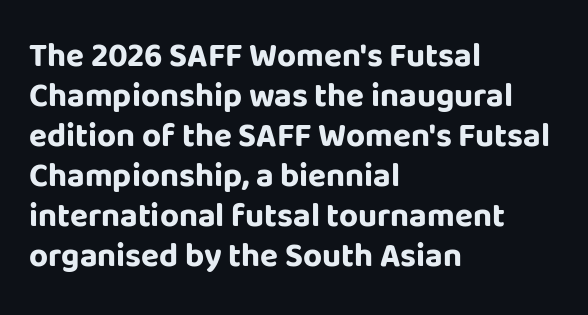
Q: Is the text bold? A: Yes.
Q: Is the text italic (slanted)? A: No, it is upright.
Q: Is the typeface a serif or a sans-serif typeface? A: Sans-serif.
Q: Is the text underlined? A: No.
Q: How is the paragraph aligned? A: Left-aligned.
Q: Is the spacing between letters normal or unusually wide? A: Normal.
Q: Width (condensed, normal, or wide)? A: Normal.
Q: Stroke contrast? A: Low.
Q: x-height? A: Large.
Q: Monospaced? A: No.
